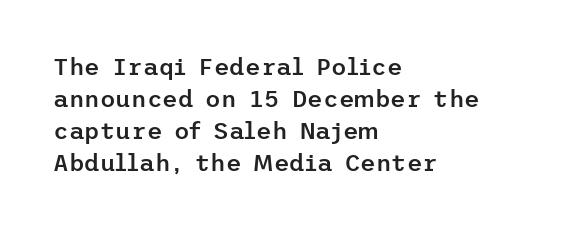
The string is rendered with underlining switched off. Stroke thickness is moderately raised; the sample reads as semibold. Tracking here is standard; glyphs follow each other at the usual distance. The block of text has a typical density, with ordinary space between rows.
